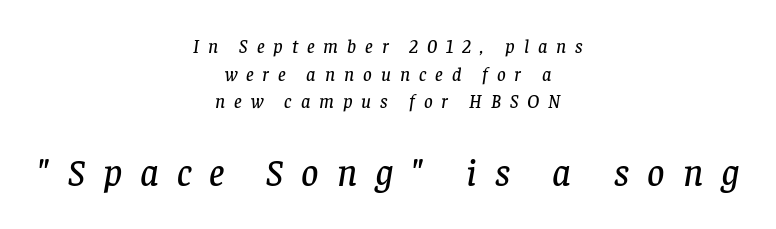
{"serif": "yes", "italic": "yes", "lean": "right", "slant_degrees": 8, "width": "normal", "stroke_contrast": "low", "x_height": "large", "monospaced": "no", "underline": "no", "align": "center", "line_spacing": "normal", "line_spacing_ratio": 1.45, "letter_spacing": "wide", "letter_spacing_em": 0.47, "larger_block": "second", "size_ratio": 2.0, "glyph_px": 38}
